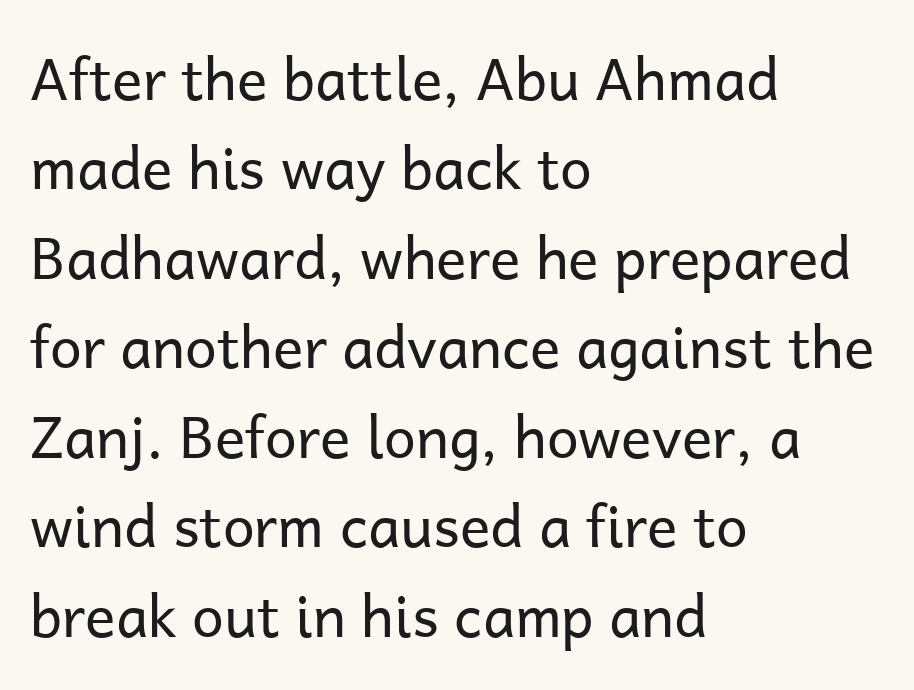
The image shows 57 px regular-weight sans-serif type, upright; set left-aligned, normal line spacing (1.57x), normal letter spacing, not underlined; low stroke contrast and a medium x-height.
